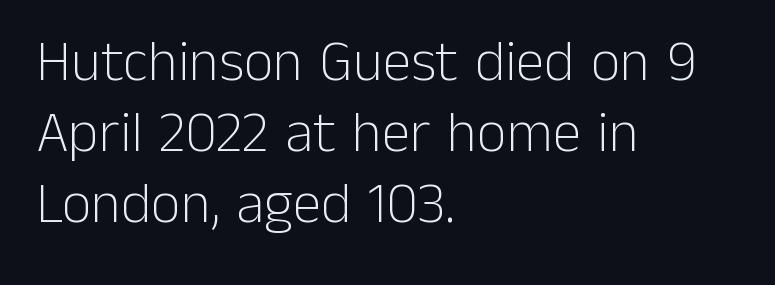
This rendering employs a face without finishing strokes, i.e., a sans-serif. Only glyphs here, with clear space below each row. Reading down the block, your eye returns to a fixed left position each line. Here the glyphs are tracked normally, forming tight word shapes. Nothing heavy about these letters — not bold at all.
